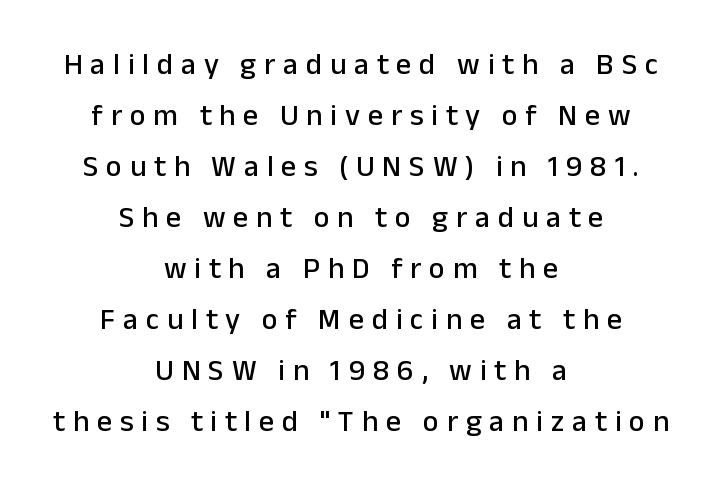
The space beneath each line is pristine and unruled. What stands out about the letter spacing? Its width — letters are far apart. No feet cap the strokes, marking this as sans-serif type. Regular leading. Posture: vertical.
